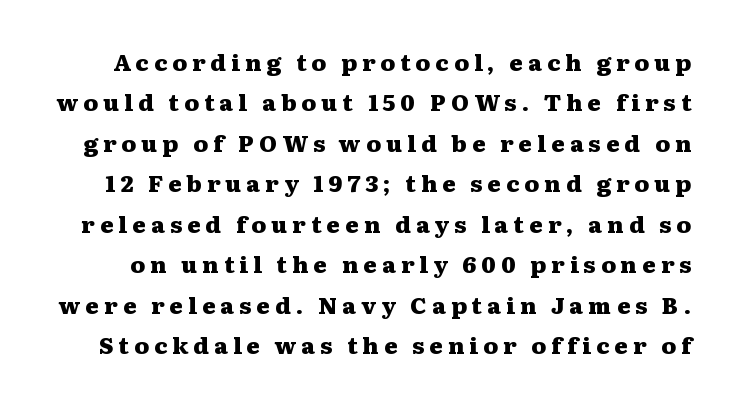
{"italic": "no", "bold": "yes", "underline": "no", "line_spacing_ratio": 1.76, "letter_spacing": "wide", "letter_spacing_em": 0.22, "glyph_px": 23}
